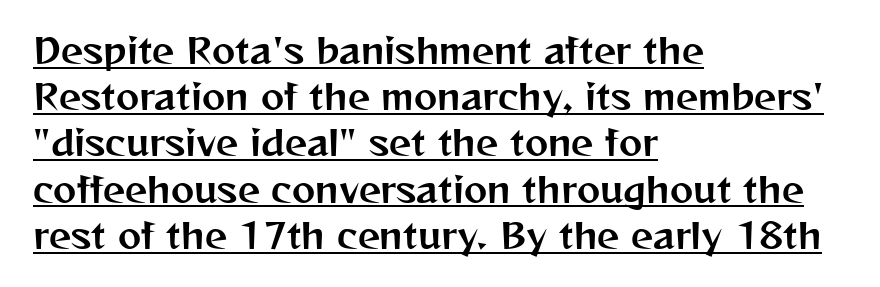
Honestly, the row spacing looks completely unremarkable. Nothing sits at the stroke ends, so this counts as sans-serif. Caption: multi-line text, flush left, ragged right. Emphasis is given by a line drawn under the lettering. Every stem runs plumb, perpendicular to the baseline.
